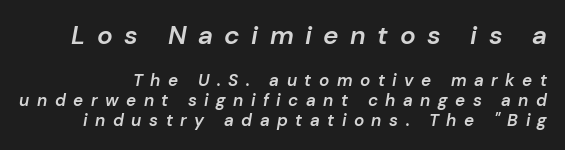
This sample uses expanded letter spacing, leaving extra air between glyphs. Block one is the big one; block two sits smaller underneath. Beneath every word, the page is bare. Observe the lean: these are italic letterforms. The face used here is a semibold: visibly heavier than regular, lighter than bold.
